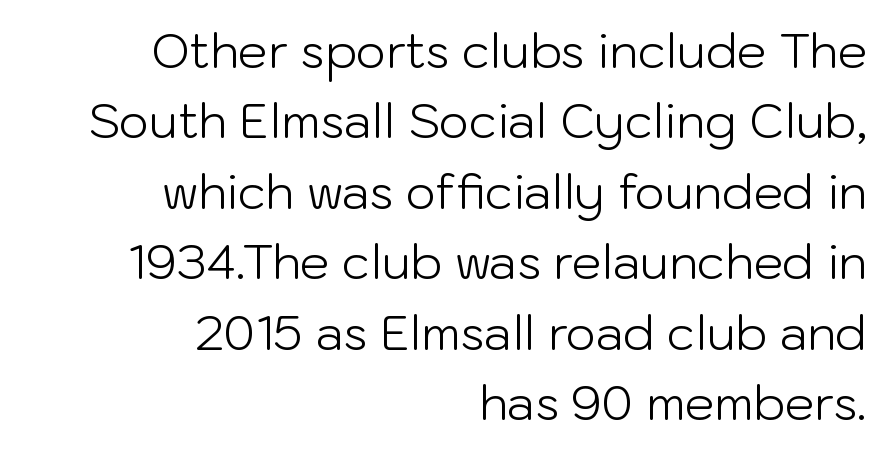
Q: Is the text bold? A: No.
Q: Is the text italic (slanted)? A: No, it is upright.
Q: Is the typeface a serif or a sans-serif typeface? A: Sans-serif.
Q: Is the text underlined? A: No.
Q: How is the paragraph aligned? A: Right-aligned.
Q: Is the spacing between letters normal or unusually wide? A: Normal.
Q: Is the spacing between lines tight, normal or loose? A: Normal.
Q: Width (condensed, normal, or wide)? A: Normal.
Q: Stroke contrast? A: Low.
Q: x-height? A: Medium.
Q: Monospaced? A: No.
